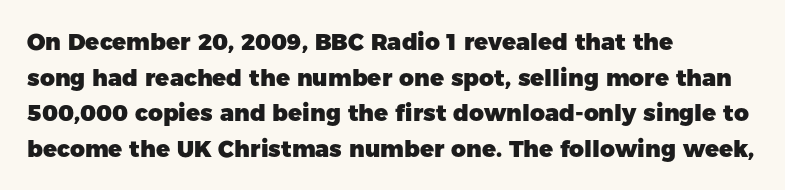
{"italic": "no", "bold": "yes", "underline": "no", "align": "left", "line_spacing": "normal", "line_spacing_ratio": 1.55, "letter_spacing": "normal", "letter_spacing_em": 0.0, "glyph_px": 23}
